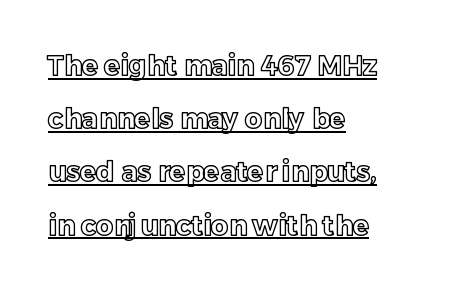
Q: Is the text italic (slanted)? A: No, it is upright.
Q: Is the text underlined? A: Yes.
Q: How is the paragraph aligned? A: Left-aligned.
Q: Is the spacing between letters normal or unusually wide? A: Normal.
Q: Is the spacing between lines tight, normal or loose? A: Loose.
